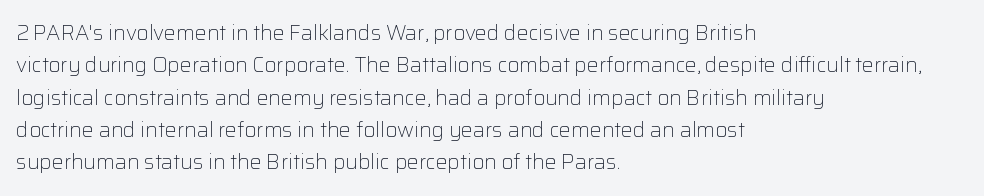
Words float on clear page, feet unadorned. Letters have the restrained weight of plain body copy at most. Horizontal alignment here is leftward, the default for most running prose. Whoever set this chose a conventional vertical rhythm. This sample uses an upright cut, with every glyph sitting square on the baseline.
